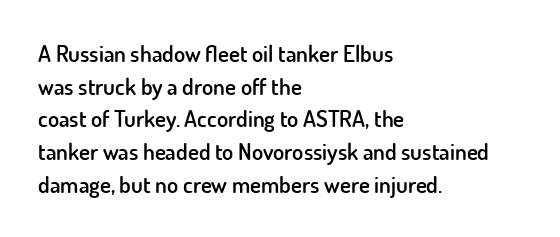
Q: Is the text bold? A: Semi-bold.
Q: Is the text italic (slanted)? A: No, it is upright.
Q: Is the text underlined? A: No.
Q: How is the paragraph aligned? A: Left-aligned.
Q: Is the spacing between letters normal or unusually wide? A: Normal.
Q: Is the spacing between lines tight, normal or loose? A: Normal.
